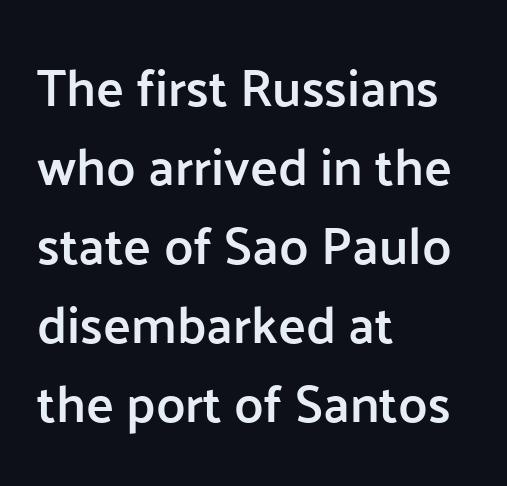
Q: Is the text bold? A: Semi-bold.
Q: Is the text italic (slanted)? A: No, it is upright.
Q: Is the typeface a serif or a sans-serif typeface? A: Sans-serif.
Q: Is the text underlined? A: No.
Q: How is the paragraph aligned? A: Left-aligned.
Q: Is the spacing between letters normal or unusually wide? A: Normal.
Q: Is the spacing between lines tight, normal or loose? A: Normal.
Q: Width (condensed, normal, or wide)? A: Normal.
Q: Stroke contrast? A: Low.
Q: x-height? A: Medium.
Q: Monospaced? A: No.
